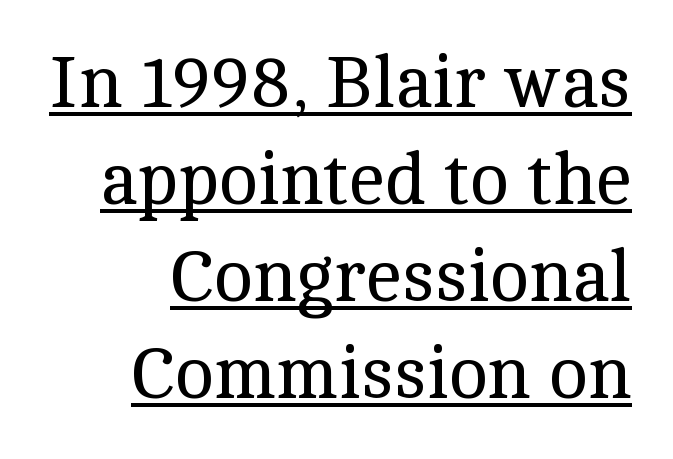
The image shows 73 px regular-weight serif type, upright; set right-aligned, normal line spacing (1.33x), normal letter spacing, underlined; a medium x-height.
